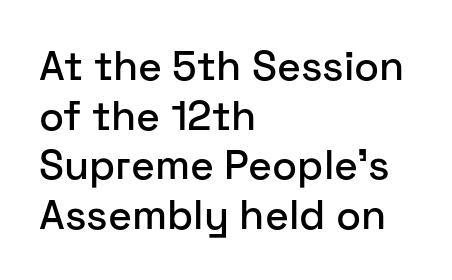
{"serif": "no", "italic": "no", "width": "normal", "stroke_contrast": "low", "x_height": "medium", "monospaced": "no", "underline": "no", "align": "left", "line_spacing_ratio": 1.21, "letter_spacing": "normal", "letter_spacing_em": 0.0, "glyph_px": 41}
